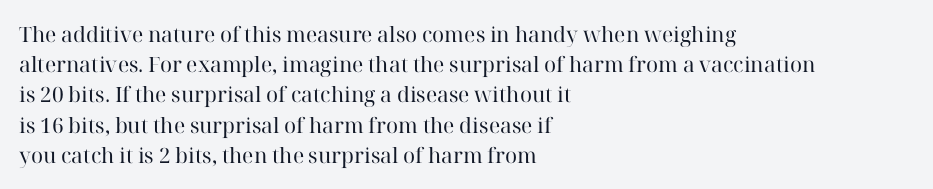
The image shows 21 px text type, upright; set left-aligned, normal line spacing (1.44x), normal letter spacing, not underlined.
